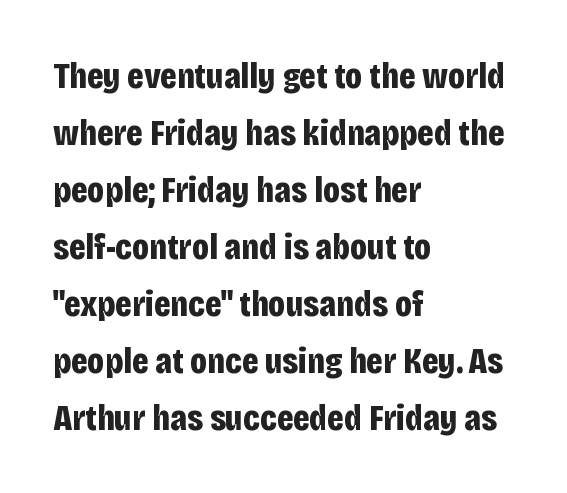
Nothing sits at the stroke ends, so this counts as sans-serif. Line spacing here is normal. Tracking here is standard; glyphs follow each other at the usual distance. Beneath every word, the page is bare. As a designer I'd log this as weight 700, bold.
